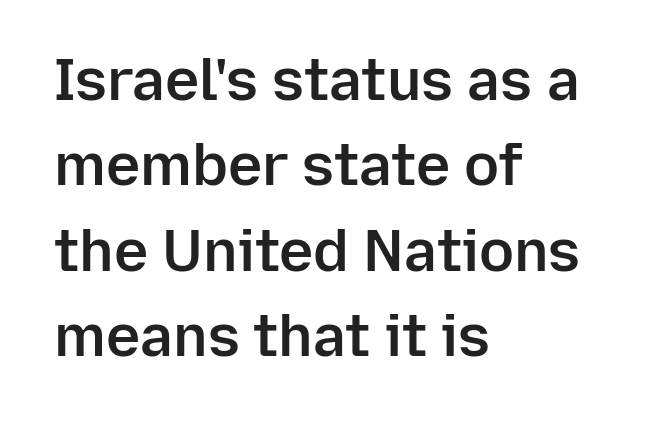
{"serif": "no", "italic": "no", "bold": "semi", "weight": "semibold", "width": "normal", "stroke_contrast": "low", "x_height": "medium", "monospaced": "no", "underline": "no", "align": "left", "line_spacing": "normal", "line_spacing_ratio": 1.47, "letter_spacing": "normal", "letter_spacing_em": 0.0, "glyph_px": 58}
